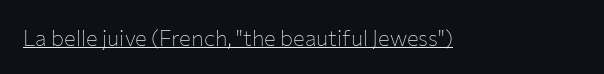
Does a line run under the words? Yes, clearly. Each word holds together tightly as a unit, with standard inter-letter gaps. When letters stand straight like this, we call the style roman or upright. Compared with a typical body face, this is equally light or lighter still.
